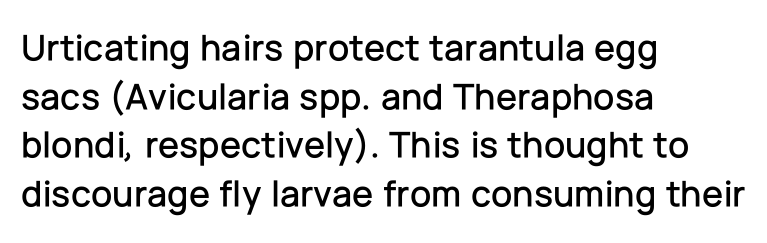
Check the space under the baseline: it is left empty. A typesetter would mark this as roman, not italic. Summary of vertical rhythm: regular, with standard interline spacing. In CSS terms this would be text-align: left. Observe the ordinary spacing: letters are neighbours, not strangers.
